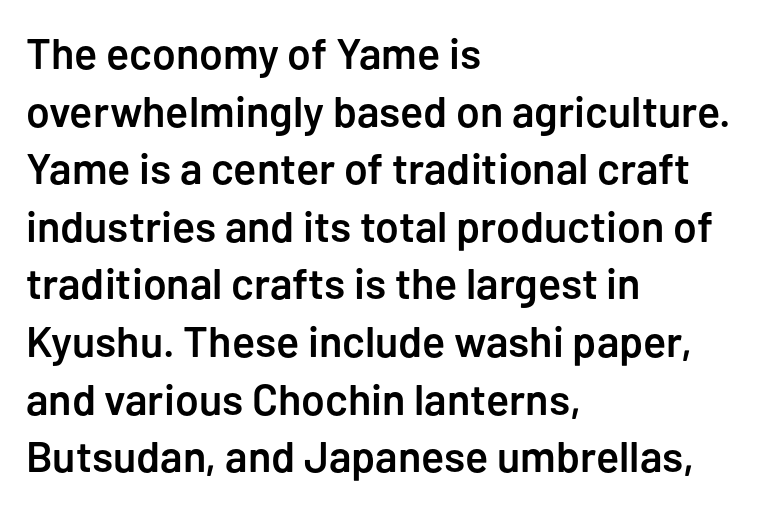
{"serif": "no", "italic": "no", "bold": "semi", "weight": "semibold", "width": "normal", "stroke_contrast": "low", "x_height": "medium", "monospaced": "no", "underline": "no", "align": "left", "line_spacing": "normal", "line_spacing_ratio": 1.34, "letter_spacing": "normal", "letter_spacing_em": 0.0, "glyph_px": 43}
